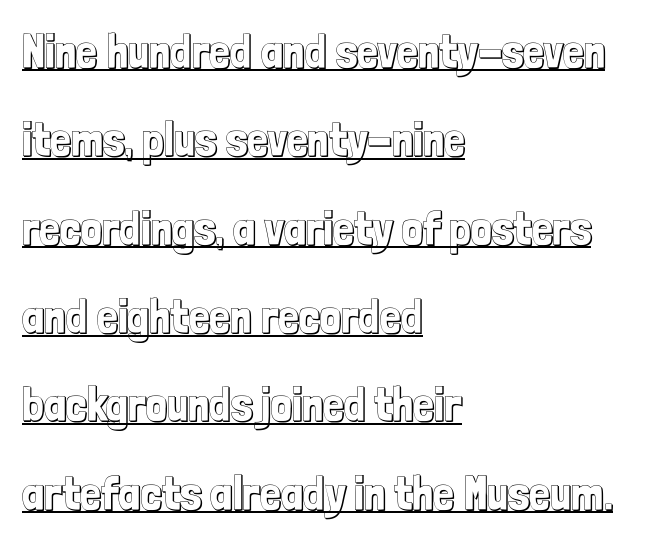
Q: Is the text italic (slanted)? A: No, it is upright.
Q: Is the text underlined? A: Yes.
Q: How is the paragraph aligned? A: Left-aligned.
Q: Is the spacing between letters normal or unusually wide? A: Normal.
Q: Width (condensed, normal, or wide)? A: Condensed.
Q: x-height? A: Medium.
Q: Monospaced? A: No.
